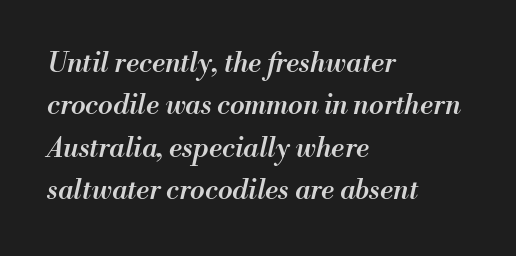
{"italic": "yes", "lean": "right", "slant_degrees": 13, "bold": "semi", "underline": "no", "align": "left", "line_spacing": "normal", "line_spacing_ratio": 1.57, "letter_spacing": "normal", "letter_spacing_em": 0.0, "glyph_px": 27}
